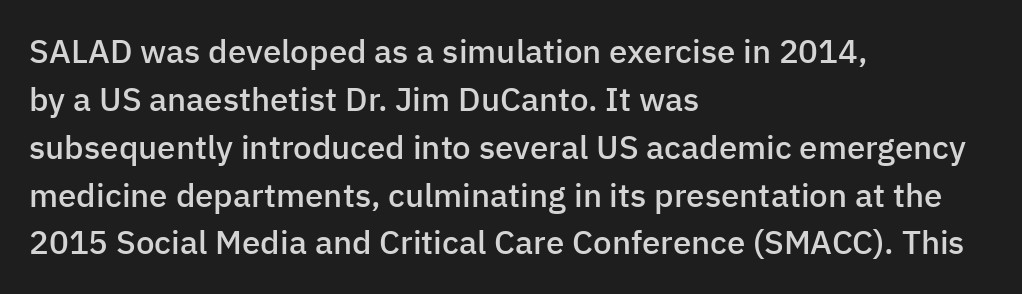
Regular leading. A clean baseline with only descenders dipping below it. You can tell it's not italic because the verticals are truly vertical. The line texture is even and compact thanks to regular tracking.
